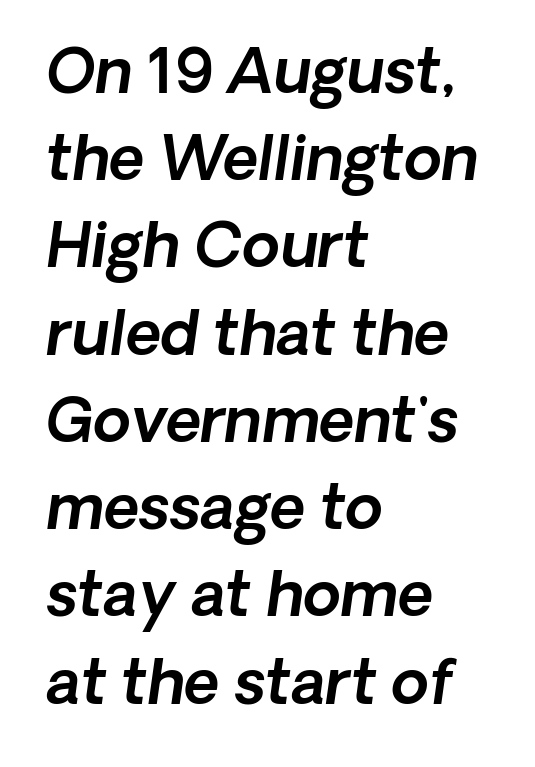
Q: Is the typeface a serif or a sans-serif typeface? A: Sans-serif.
Q: Is the text underlined? A: No.
Q: How is the paragraph aligned? A: Left-aligned.
Q: Is the spacing between letters normal or unusually wide? A: Normal.
Q: Is the spacing between lines tight, normal or loose? A: Normal.
Q: Width (condensed, normal, or wide)? A: Normal.
Q: x-height? A: Medium.
Q: Monospaced? A: No.
